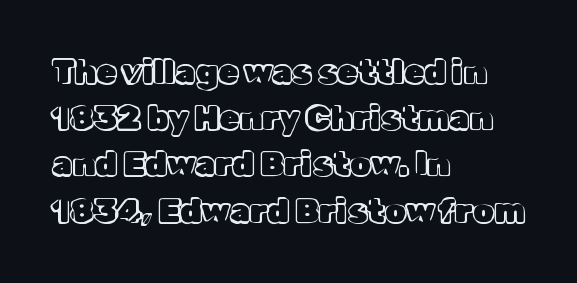
{"italic": "no", "width": "normal", "x_height": "medium", "monospaced": "no", "underline": "no", "align": "left", "line_spacing": "normal", "line_spacing_ratio": 1.4, "letter_spacing": "normal", "letter_spacing_em": 0.0, "glyph_px": 33}
